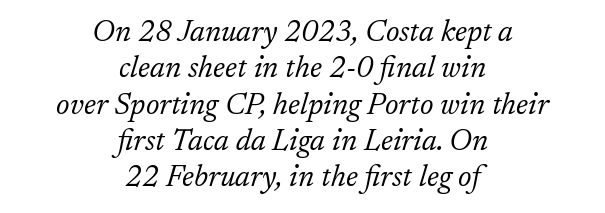
Q: Is the text bold? A: No.
Q: Is the text italic (slanted)? A: Yes, it leans right by about 17 degrees.
Q: Is the typeface a serif or a sans-serif typeface? A: Serif.
Q: Is the text underlined? A: No.
Q: How is the paragraph aligned? A: Centered.
Q: Is the spacing between letters normal or unusually wide? A: Normal.
Q: Width (condensed, normal, or wide)? A: Normal.
Q: Stroke contrast? A: Low.
Q: x-height? A: Medium.
Q: Monospaced? A: No.
